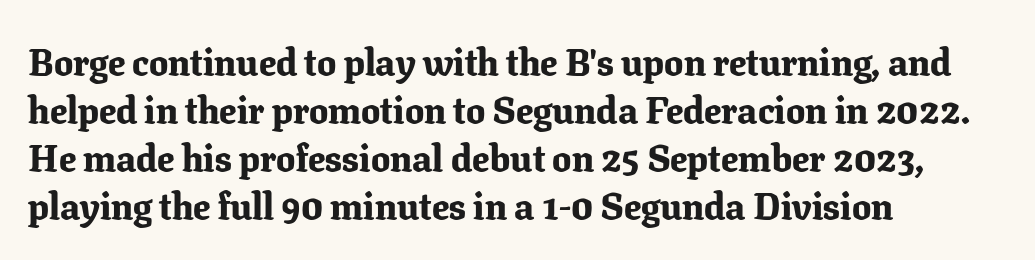
Q: Is the text bold? A: Yes.
Q: Is the text italic (slanted)? A: No, it is upright.
Q: Is the typeface a serif or a sans-serif typeface? A: Serif.
Q: Is the text underlined? A: No.
Q: How is the paragraph aligned? A: Left-aligned.
Q: Is the spacing between letters normal or unusually wide? A: Normal.
Q: Is the spacing between lines tight, normal or loose? A: Normal.
Q: Width (condensed, normal, or wide)? A: Normal.
Q: Stroke contrast? A: Low.
Q: x-height? A: Medium.
Q: Monospaced? A: No.
